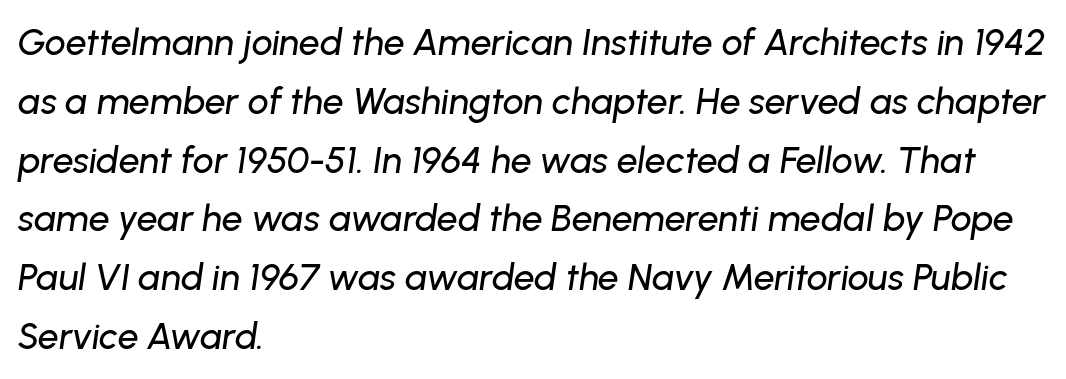
Q: Is the text italic (slanted)? A: Yes, it leans right by about 8 degrees.
Q: Is the text underlined? A: No.
Q: How is the paragraph aligned? A: Left-aligned.
Q: Is the spacing between letters normal or unusually wide? A: Normal.
Q: Is the spacing between lines tight, normal or loose? A: Normal.
Q: Width (condensed, normal, or wide)? A: Normal.
Q: Stroke contrast? A: Low.
Q: x-height? A: Medium.
Q: Monospaced? A: No.
